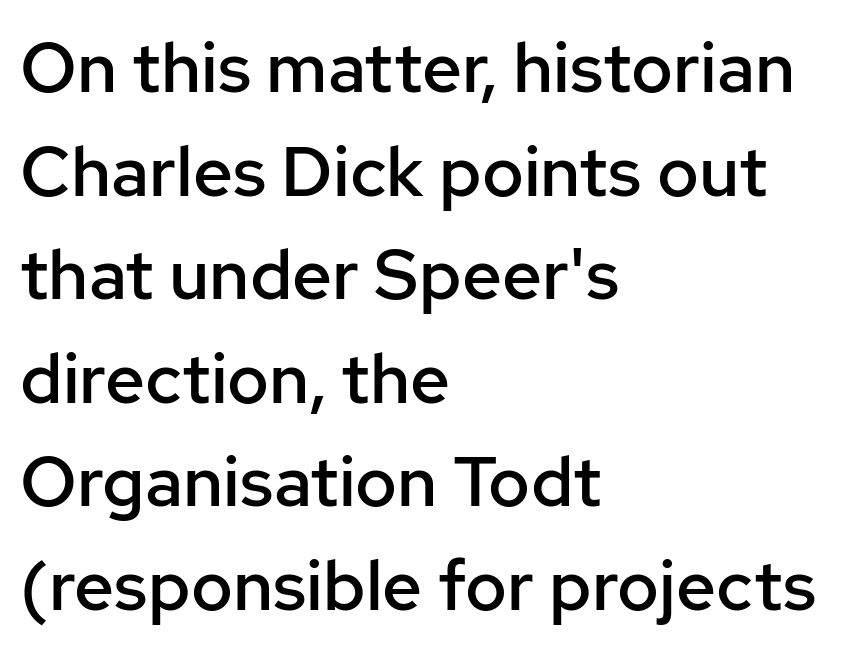
Q: Is the text bold? A: Semi-bold.
Q: Is the text italic (slanted)? A: No, it is upright.
Q: Is the typeface a serif or a sans-serif typeface? A: Sans-serif.
Q: Is the text underlined? A: No.
Q: How is the paragraph aligned? A: Left-aligned.
Q: Is the spacing between letters normal or unusually wide? A: Normal.
Q: Is the spacing between lines tight, normal or loose? A: Normal.
Q: Width (condensed, normal, or wide)? A: Normal.
Q: Stroke contrast? A: Low.
Q: x-height? A: Medium.
Q: Monospaced? A: No.
